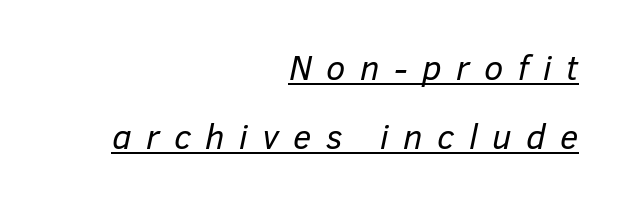
{"italic": "yes", "lean": "right", "slant_degrees": 12, "bold": "no", "weight": "regular", "width": "normal", "stroke_contrast": "low", "x_height": "medium", "monospaced": "no", "underline": "yes", "align": "right", "line_spacing": "loose", "line_spacing_ratio": 1.98, "letter_spacing": "wide", "letter_spacing_em": 0.41, "glyph_px": 35}
